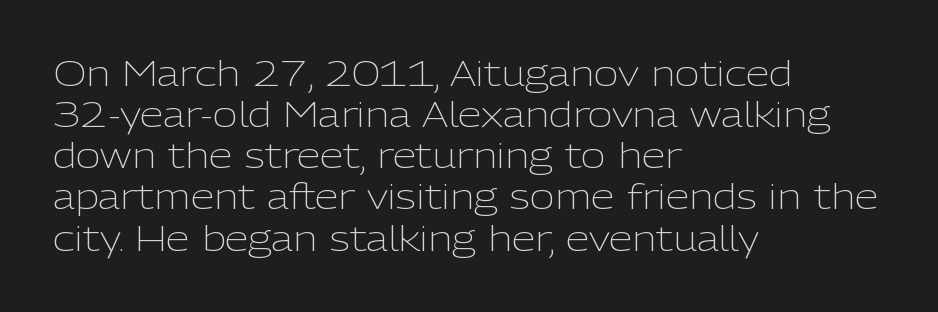
{"serif": "no", "italic": "no", "bold": "no", "weight": "light", "width": "normal", "stroke_contrast": "low", "x_height": "medium", "monospaced": "no", "underline": "no", "align": "left", "line_spacing_ratio": 1.21, "letter_spacing": "normal", "letter_spacing_em": 0.0, "glyph_px": 34}
